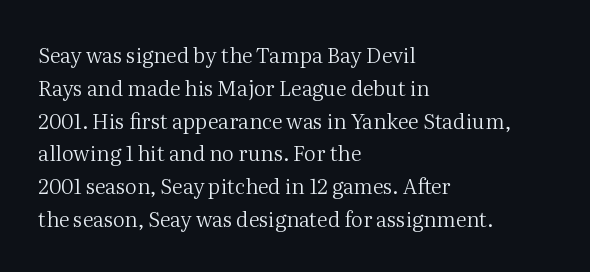
The image shows 21 px text type, upright; set left-aligned, normal line spacing (1.56x), normal letter spacing, not underlined.
